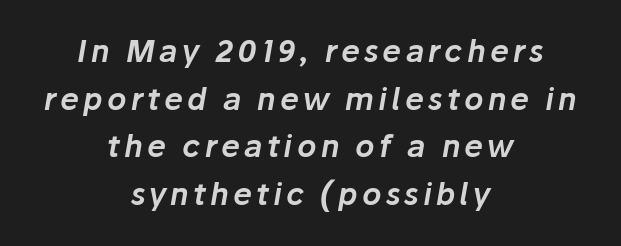
The image shows 30 px text type, italic (leaning right); set centered, normal line spacing (1.59x), not underlined; low stroke contrast and a medium x-height.
